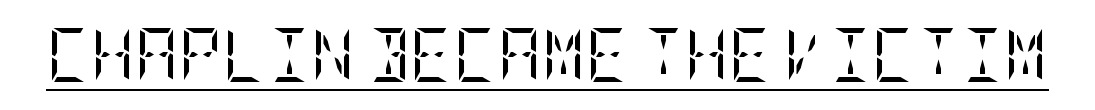
These lines are composed in type with serifs. The type is set solid horizontally, with unmodified tracking. Has an underline been added? It has. It's the straight-up-and-down kind of type. The letterforms sit at book weight or below.
